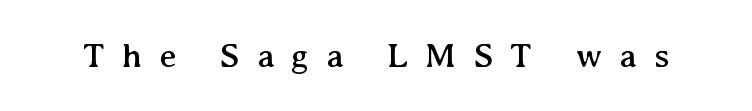
Q: Is the text italic (slanted)? A: No, it is upright.
Q: Is the typeface a serif or a sans-serif typeface? A: Serif.
Q: Is the text underlined? A: No.
Q: Is the spacing between letters normal or unusually wide? A: Unusually wide.
Q: Width (condensed, normal, or wide)? A: Normal.
Q: Stroke contrast? A: Medium.
Q: x-height? A: Medium.
Q: Monospaced? A: No.
